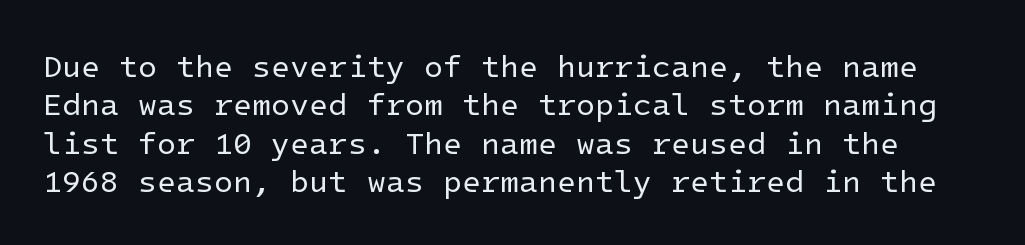
The image shows 31 px regular-weight sans-serif type, upright; set line spacing 1.24x, normal letter spacing, not underlined; low stroke contrast and a medium x-height.
